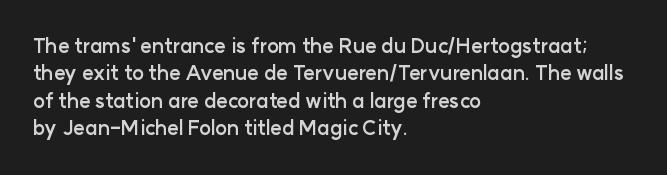
Q: Is the text bold? A: Yes.
Q: Is the text italic (slanted)? A: No, it is upright.
Q: Is the text underlined? A: No.
Q: How is the paragraph aligned? A: Left-aligned.
Q: Is the spacing between letters normal or unusually wide? A: Normal.
Q: Is the spacing between lines tight, normal or loose? A: Normal.
